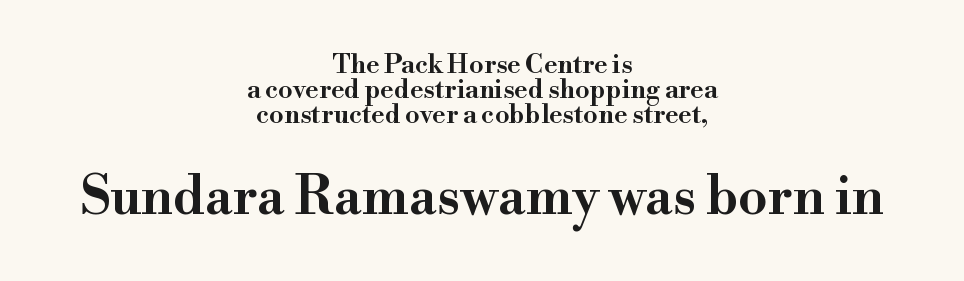
{"serif": "yes", "italic": "no", "bold": "semi", "weight": "semibold", "width": "normal", "stroke_contrast": "high", "x_height": "small", "monospaced": "no", "underline": "no", "align": "center", "line_spacing": "tight", "line_spacing_ratio": 0.96, "letter_spacing": "normal", "letter_spacing_em": 0.0, "larger_block": "second", "size_ratio": 2.04, "glyph_px": 53}
